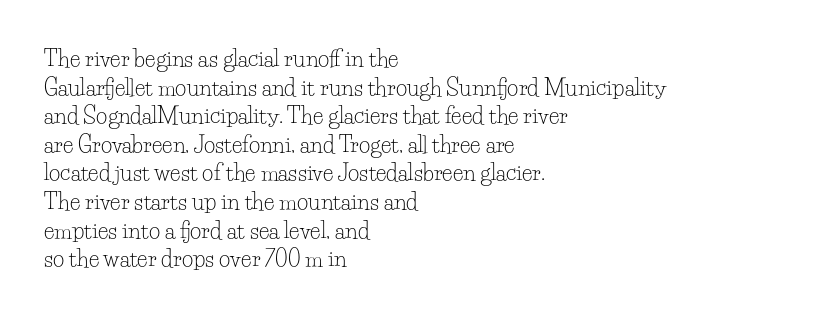
Q: Is the text bold? A: No.
Q: Is the text italic (slanted)? A: No, it is upright.
Q: Is the text underlined? A: No.
Q: How is the paragraph aligned? A: Left-aligned.
Q: Is the spacing between letters normal or unusually wide? A: Normal.
Q: Is the spacing between lines tight, normal or loose? A: Normal.
